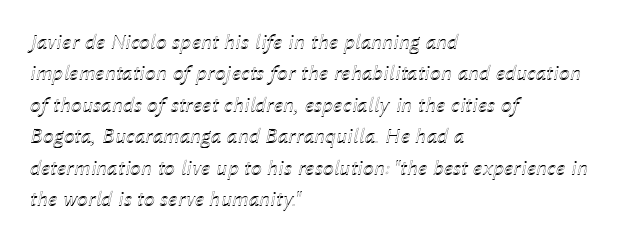
Q: Is the text italic (slanted)? A: Yes, it leans right by about 12 degrees.
Q: Is the text underlined? A: No.
Q: How is the paragraph aligned? A: Left-aligned.
Q: Is the spacing between letters normal or unusually wide? A: Normal.
Q: Is the spacing between lines tight, normal or loose? A: Normal.
